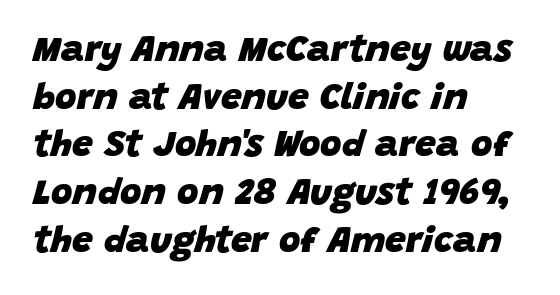
The image shows 37 px heavy type, italic (leaning right); set left-aligned, normal line spacing (1.29x), normal letter spacing, not underlined; low stroke contrast and a large x-height.
